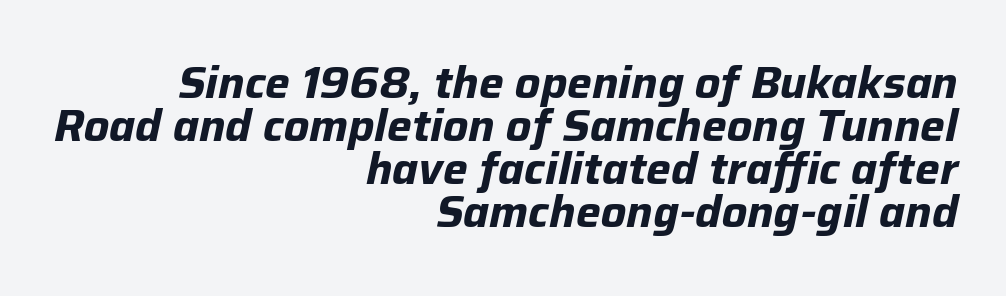
Q: Is the text bold? A: Yes.
Q: Is the text italic (slanted)? A: Yes, it leans right by about 12 degrees.
Q: Is the text underlined? A: No.
Q: How is the paragraph aligned? A: Right-aligned.
Q: Is the spacing between letters normal or unusually wide? A: Normal.
Q: Is the spacing between lines tight, normal or loose? A: Tight.
Q: Width (condensed, normal, or wide)? A: Normal.
Q: Stroke contrast? A: Low.
Q: x-height? A: Medium.
Q: Monospaced? A: No.
